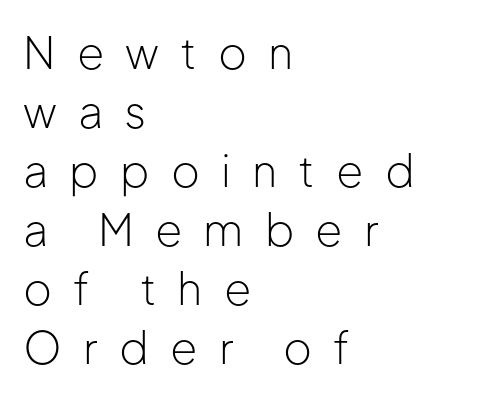
{"serif": "no", "italic": "no", "bold": "no", "weight": "light", "width": "normal", "stroke_contrast": "low", "x_height": "medium", "monospaced": "no", "underline": "no", "align": "left", "line_spacing": "normal", "line_spacing_ratio": 1.34, "letter_spacing": "wide", "letter_spacing_em": 0.48, "glyph_px": 44}
